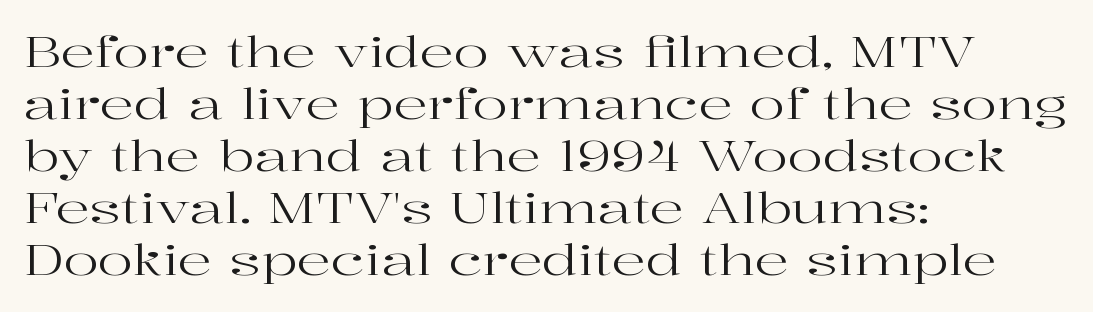
Q: Is the text bold? A: No.
Q: Is the text italic (slanted)? A: No, it is upright.
Q: Is the typeface a serif or a sans-serif typeface? A: Serif.
Q: Is the text underlined? A: No.
Q: How is the paragraph aligned? A: Left-aligned.
Q: Is the spacing between letters normal or unusually wide? A: Normal.
Q: Width (condensed, normal, or wide)? A: Wide.
Q: Stroke contrast? A: High.
Q: x-height? A: Medium.
Q: Monospaced? A: No.
